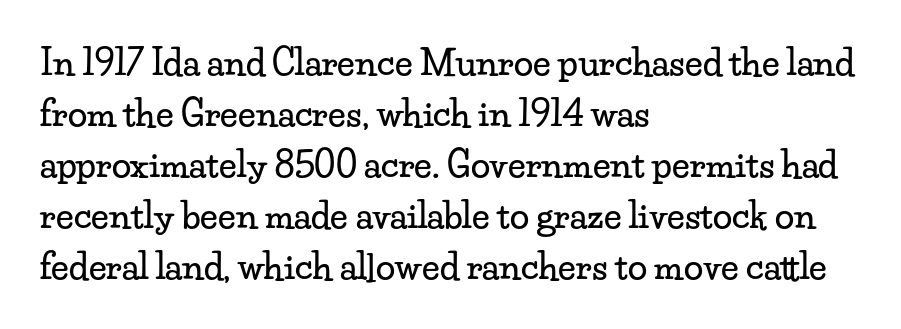
Only glyphs here, with clear space below each row. Normally led — the rows are evenly, conventionally spaced. The type is set solid horizontally, with unmodified tracking. Examine the stroke ends and you'll spot serifs.
